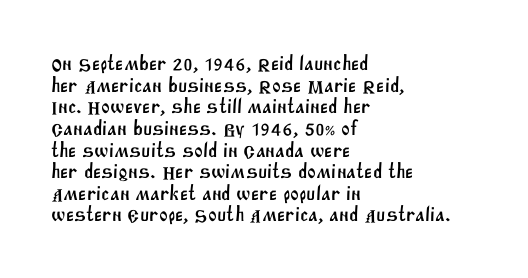
Where is the straight margin? On the left. Leading: reduced. Quick note: underline off. Each word holds together tightly as a unit, with standard inter-letter gaps.
